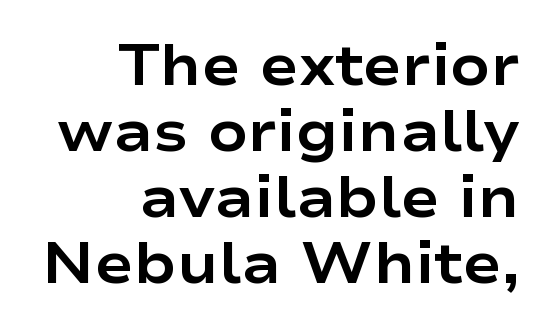
Q: Is the text bold? A: Yes.
Q: Is the text italic (slanted)? A: No, it is upright.
Q: Is the typeface a serif or a sans-serif typeface? A: Sans-serif.
Q: Is the text underlined? A: No.
Q: How is the paragraph aligned? A: Right-aligned.
Q: Is the spacing between letters normal or unusually wide? A: Normal.
Q: Is the spacing between lines tight, normal or loose? A: Tight.
Q: Width (condensed, normal, or wide)? A: Wide.
Q: Stroke contrast? A: Low.
Q: x-height? A: Medium.
Q: Monospaced? A: No.
